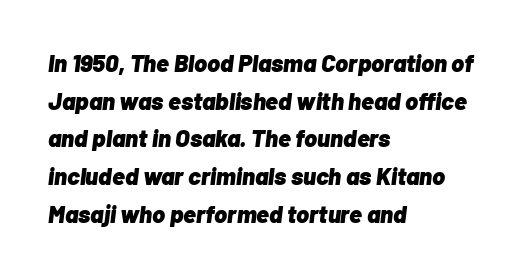
The font is running at its bold setting. Descender tails drop into unmarked territory. In terms of leading, this rendering sits right in the middle. Slanted lettering throughout.
